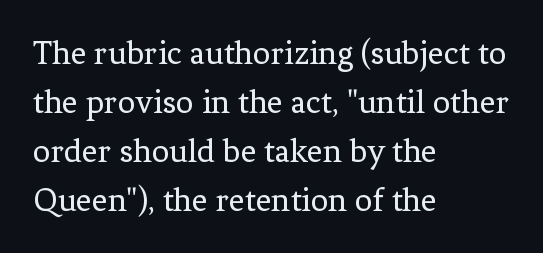
{"serif": "yes", "italic": "no", "bold": "no", "weight": "regular", "width": "normal", "stroke_contrast": "low", "x_height": "medium", "monospaced": "no", "underline": "no", "align": "left", "line_spacing": "normal", "line_spacing_ratio": 1.4, "letter_spacing": "normal", "letter_spacing_em": 0.0, "glyph_px": 35}
